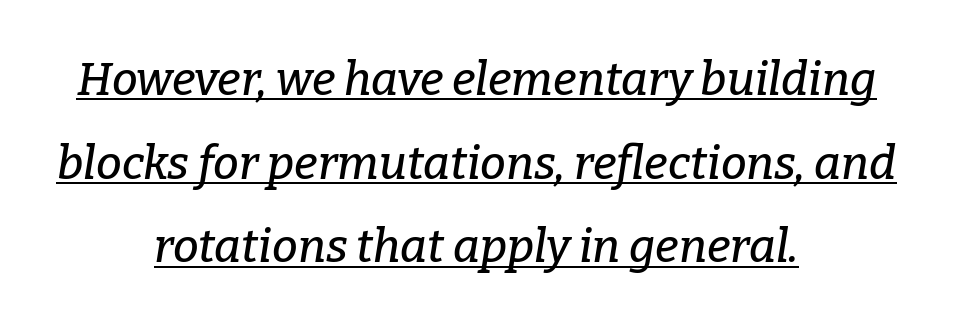
The image shows 46 px serif type, italic (leaning right); set centered, line spacing 1.82x, normal letter spacing, underlined; low stroke contrast and a medium x-height.
